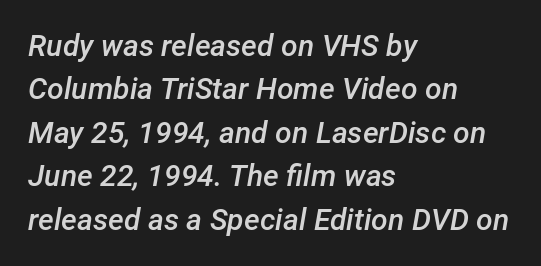
Firm but not heavy-handed strokes: this text is semibold. These lines sit exactly where default settings would place them. Horizontal alignment here is leftward, the default for most running prose. Think of a printed novel: that variable character pitch is what you see here. Is the type slanted? Yes — the strokes lean at a clear angle. Each word holds together tightly as a unit, with standard inter-letter gaps.
